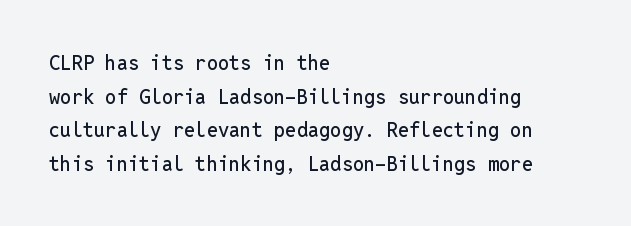
{"italic": "no", "underline": "no", "align": "left", "line_spacing": "normal", "line_spacing_ratio": 1.68, "letter_spacing": "normal", "letter_spacing_em": 0.0, "glyph_px": 20}
